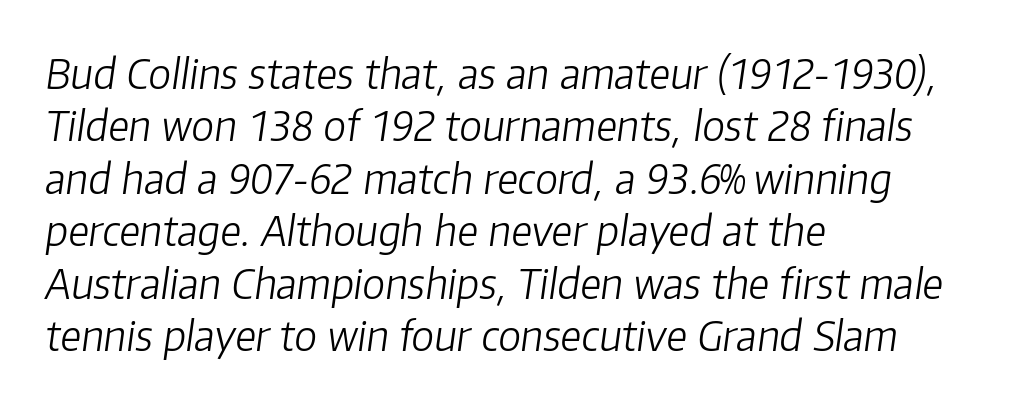
The glyphs are unaccompanied by any horizontal stroke below them. Compared with a centered layout, this one pins lines to the left instead. The tracking reads as untouched default to a designer's eye. Spacing verdict: proportional, widths tailored to each character.
